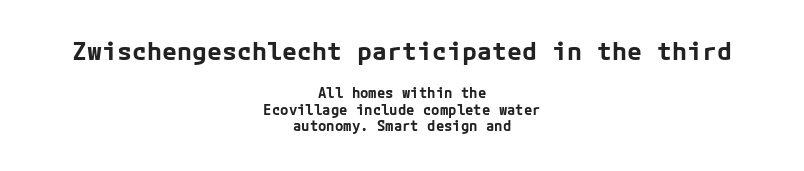
Every stem runs plumb, perpendicular to the baseline. Visually the block forms a symmetrical silhouette, jagged on both flanks. Descenders are the only things crossing below the line. Does the weight exceed regular? Yes, all the way to bold. What stands out about the letter spacing? Nothing — it is the standard amount. This layout puts the oversized block above and the modest block below.
